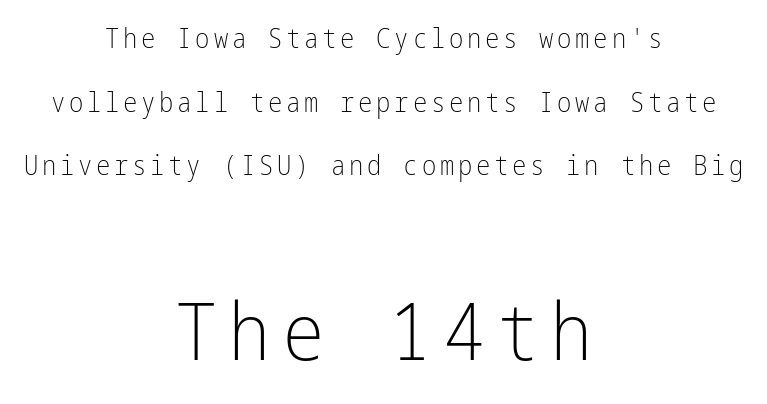
Q: Is the text bold? A: No.
Q: Is the text italic (slanted)? A: No, it is upright.
Q: Is the typeface a serif or a sans-serif typeface? A: Sans-serif.
Q: Is the text underlined? A: No.
Q: How is the paragraph aligned? A: Centered.
Q: Is the spacing between lines tight, normal or loose? A: Loose.
Q: Which block of text is set in a larger size, the first (top) or the second (bottom)? A: The second (bottom) one.
Q: Width (condensed, normal, or wide)? A: Condensed.
Q: Stroke contrast? A: Low.
Q: x-height? A: Medium.
